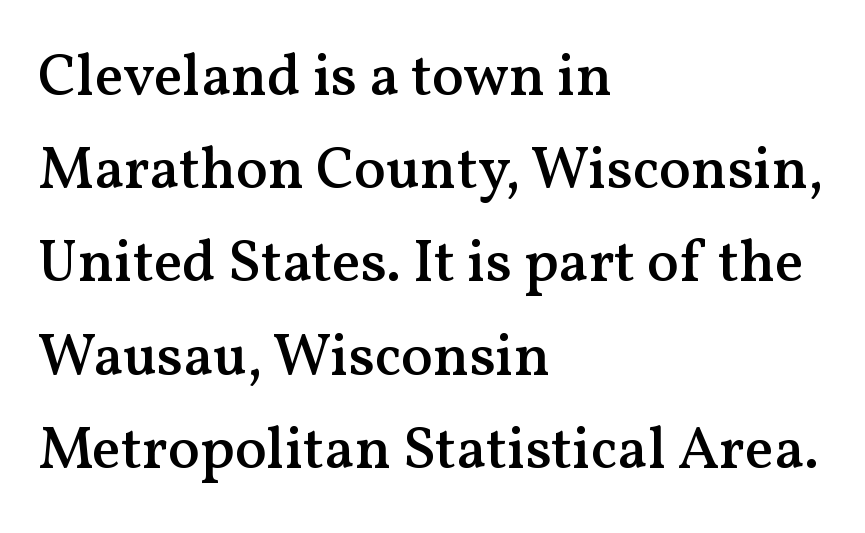
The image shows 59 px semibold serif type, upright; set left-aligned, normal line spacing (1.58x), normal letter spacing, not underlined; medium stroke contrast and a medium x-height.
